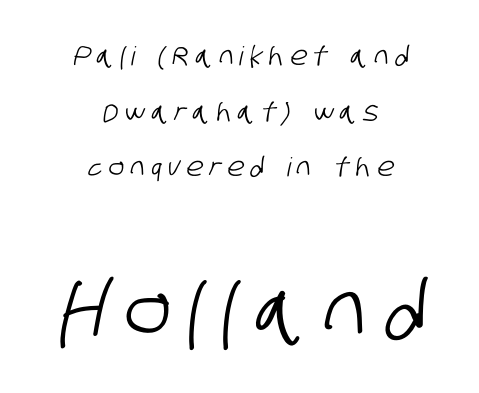
Larger block? The one below; the one above is distinctly smaller. Character widths vary here, with narrow letters taking less room than wide ones. Short note: letters widely spaced. Vertical spacing — loose. Every row of glyphs is offset so its center matches the block's center. These lines are composed in type without serifs.
